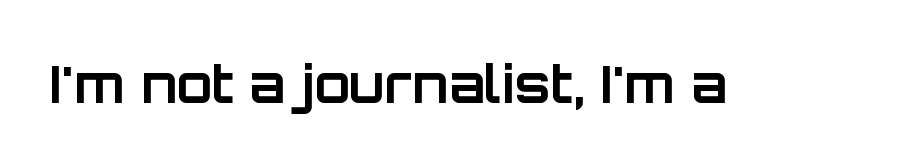
These lines carry a lot of weight — the face is fully bold. Note the varied advance widths — an 'i' is clearly narrower than an 'm'. A bare baseline throughout the passage. If you drew a line through each stem, it would be perfectly vertical. Nope, no serifs anywhere on these letters.
